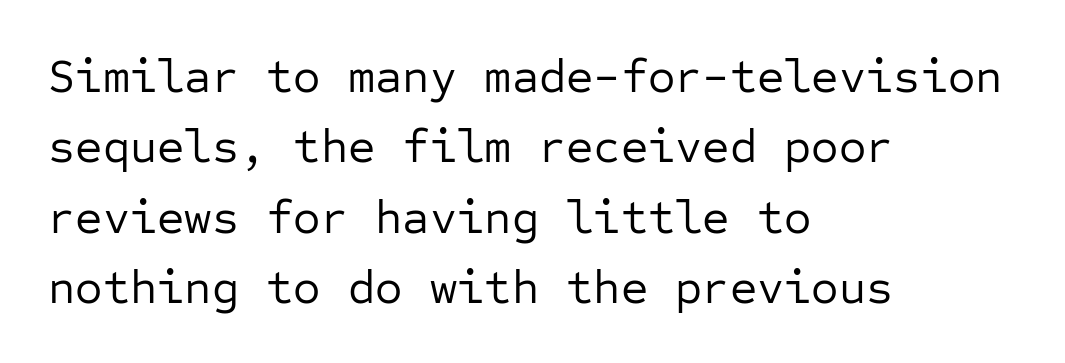
{"serif": "no", "italic": "no", "bold": "no", "weight": "regular", "width": "normal", "stroke_contrast": "low", "x_height": "medium", "monospaced": "yes", "underline": "no", "align": "left", "line_spacing": "normal", "line_spacing_ratio": 1.5, "letter_spacing": "normal", "letter_spacing_em": 0.0, "glyph_px": 47}
